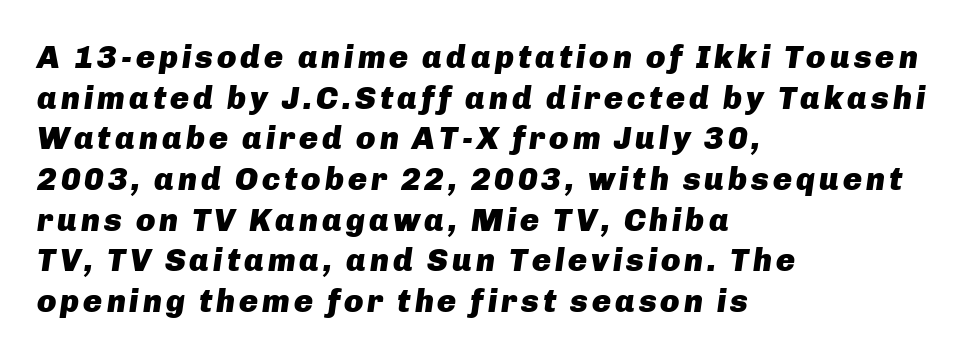
Q: Is the text bold? A: Yes.
Q: Is the text italic (slanted)? A: Yes, it leans right by about 8 degrees.
Q: Is the text underlined? A: No.
Q: How is the paragraph aligned? A: Left-aligned.
Q: Is the spacing between lines tight, normal or loose? A: Normal.
Q: Width (condensed, normal, or wide)? A: Normal.
Q: Stroke contrast? A: Low.
Q: x-height? A: Medium.
Q: Monospaced? A: No.
